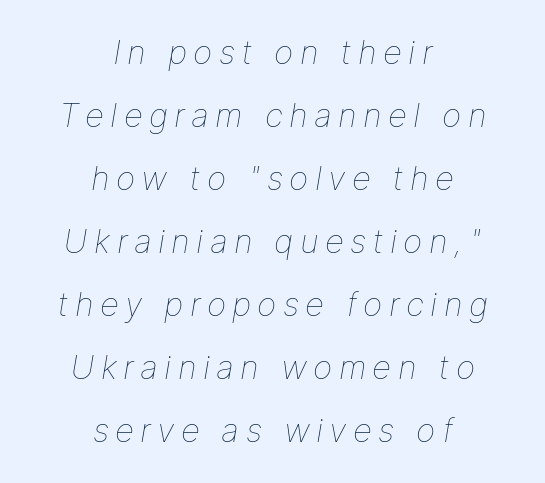
{"italic": "yes", "lean": "right", "slant_degrees": 9, "bold": "no", "weight": "thin", "width": "normal", "stroke_contrast": "low", "x_height": "medium", "monospaced": "no", "underline": "no", "align": "center", "line_spacing": "loose", "line_spacing_ratio": 1.91, "glyph_px": 33}
